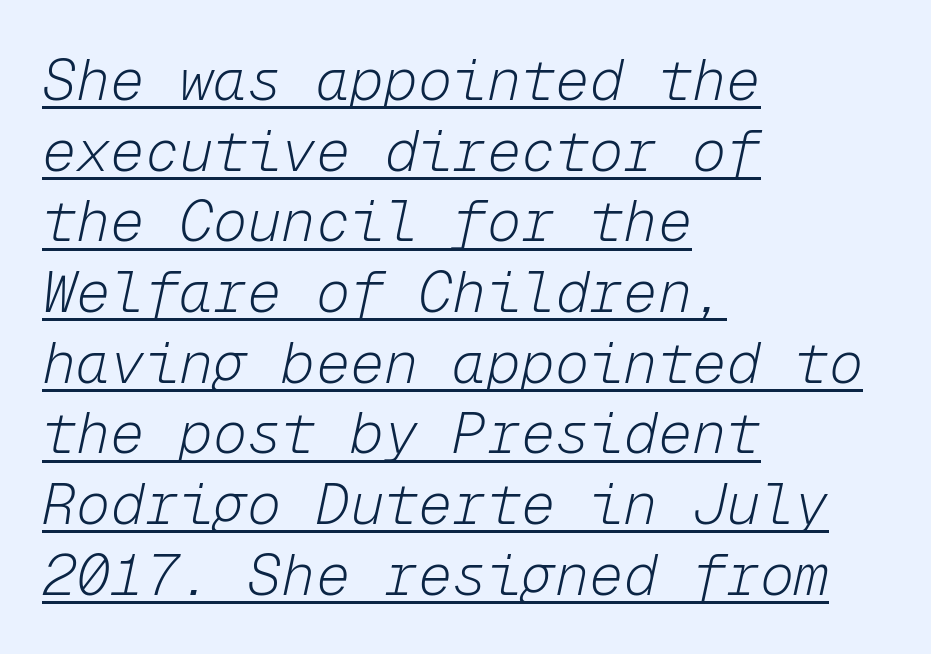
Q: Is the text bold? A: No.
Q: Is the text italic (slanted)? A: Yes, it leans right by about 12 degrees.
Q: Is the text underlined? A: Yes.
Q: How is the paragraph aligned? A: Left-aligned.
Q: Is the spacing between letters normal or unusually wide? A: Normal.
Q: Width (condensed, normal, or wide)? A: Normal.
Q: Stroke contrast? A: Low.
Q: x-height? A: Medium.
Q: Monospaced? A: Yes.
